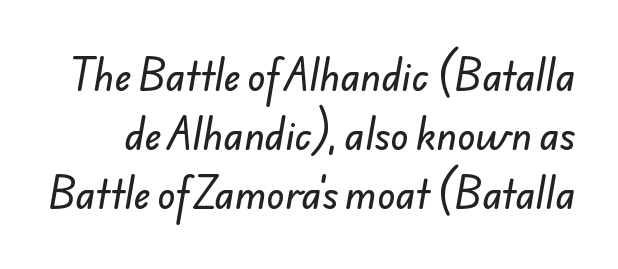
The image shows 37 px sans-serif type; set normal line spacing (1.59x), normal letter spacing, not underlined; low stroke contrast and a small x-height.
